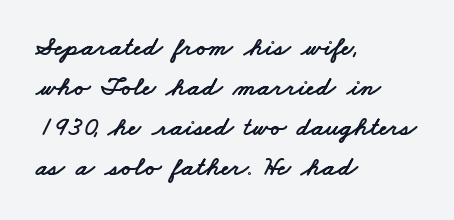
Q: Is the text underlined? A: No.
Q: How is the paragraph aligned? A: Left-aligned.
Q: Is the spacing between letters normal or unusually wide? A: Normal.
Q: Is the spacing between lines tight, normal or loose? A: Normal.
